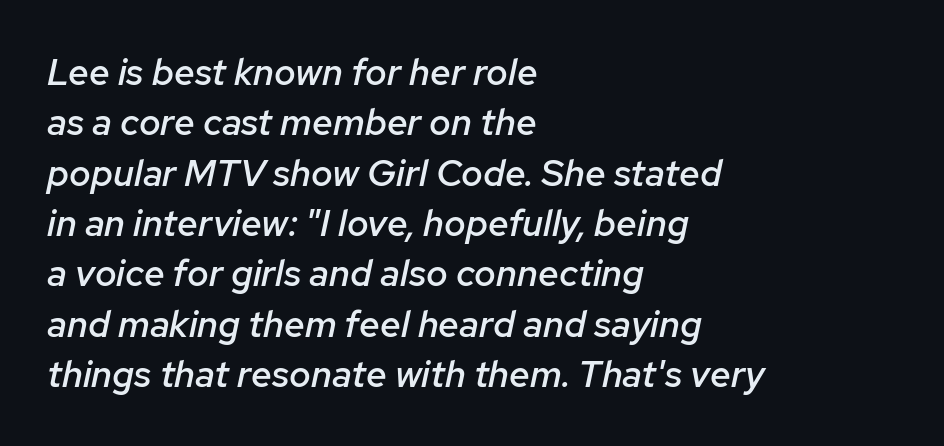
{"italic": "yes", "lean": "right", "slant_degrees": 12, "bold": "semi", "weight": "semibold", "width": "normal", "stroke_contrast": "low", "x_height": "medium", "monospaced": "no", "underline": "no", "align": "left", "line_spacing": "normal", "line_spacing_ratio": 1.36, "letter_spacing": "normal", "letter_spacing_em": 0.0, "glyph_px": 37}
